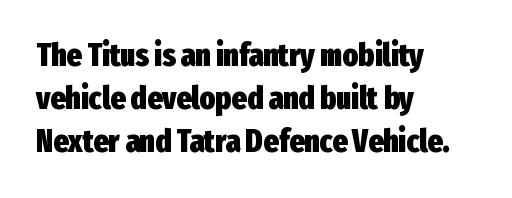
Thick stems and heavy bowls — unmistakably bold. Examine the stroke ends and you'll find no serifs. The glyphs are unaccompanied by any horizontal stroke below them. Note the varied advance widths — an 'i' is clearly narrower than an 'm'.
